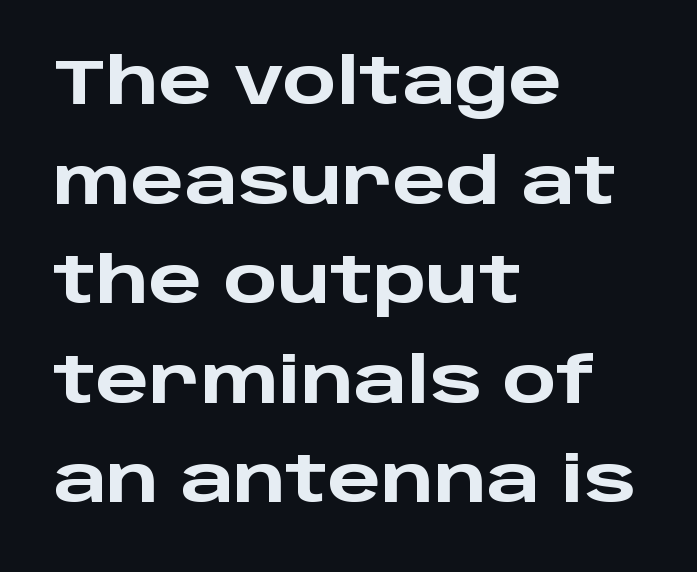
Q: Is the text bold? A: Yes.
Q: Is the text italic (slanted)? A: No, it is upright.
Q: Is the typeface a serif or a sans-serif typeface? A: Sans-serif.
Q: Is the text underlined? A: No.
Q: How is the paragraph aligned? A: Left-aligned.
Q: Is the spacing between letters normal or unusually wide? A: Normal.
Q: Is the spacing between lines tight, normal or loose? A: Normal.
Q: Width (condensed, normal, or wide)? A: Wide.
Q: Stroke contrast? A: Low.
Q: x-height? A: Large.
Q: Monospaced? A: No.
